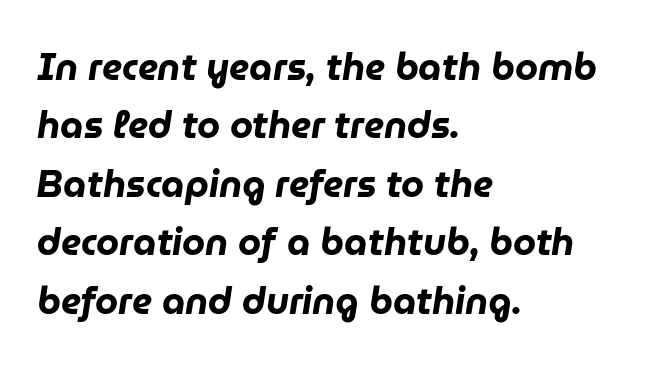
The image shows 37 px heavy type, italic (leaning right); set left-aligned, normal line spacing (1.58x), normal letter spacing, not underlined; low stroke contrast and a medium x-height.
